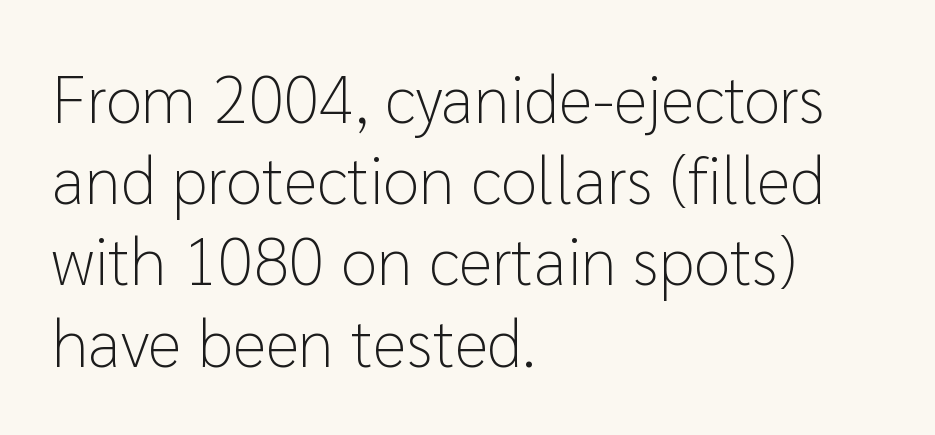
The passage shown is not bold in any degree. The letters advance in unequal steps, a hallmark of proportional type. Every row of glyphs begins at an identical x-position on the left. Observe the ordinary spacing: letters are neighbours, not strangers. The zone under the glyphs is completely vacant. The typeface chosen for these lines omits serifs.
